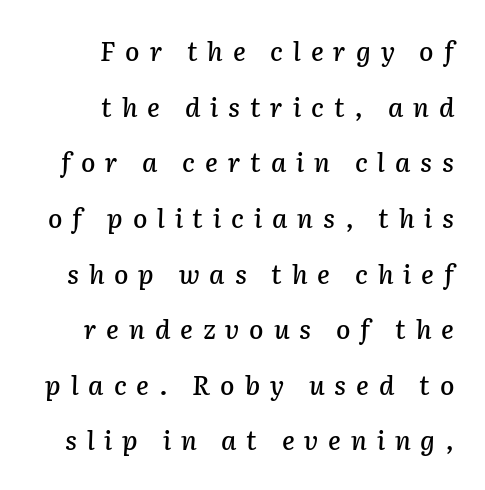
Q: Is the text italic (slanted)? A: Yes, it leans right by about 2 degrees.
Q: Is the text underlined? A: No.
Q: How is the paragraph aligned? A: Right-aligned.
Q: Is the spacing between letters normal or unusually wide? A: Unusually wide.
Q: Is the spacing between lines tight, normal or loose? A: Loose.
